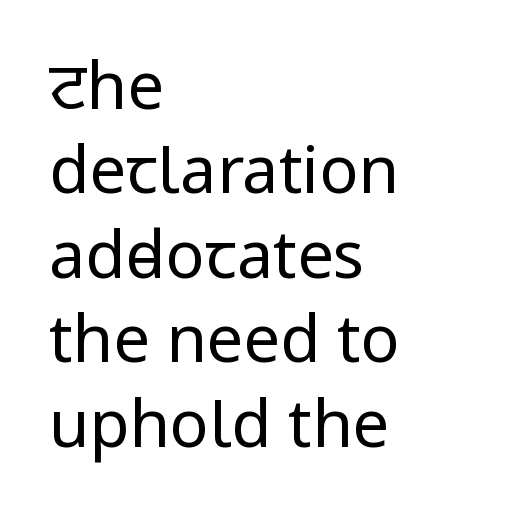
Q: Is the text bold? A: No.
Q: Is the text italic (slanted)? A: No, it is upright.
Q: Is the typeface a serif or a sans-serif typeface? A: Sans-serif.
Q: Is the text underlined? A: No.
Q: How is the paragraph aligned? A: Left-aligned.
Q: Is the spacing between letters normal or unusually wide? A: Normal.
Q: Is the spacing between lines tight, normal or loose? A: Normal.
Q: Width (condensed, normal, or wide)? A: Condensed.
Q: Stroke contrast? A: Low.
Q: x-height? A: Large.
Q: Monospaced? A: No.
